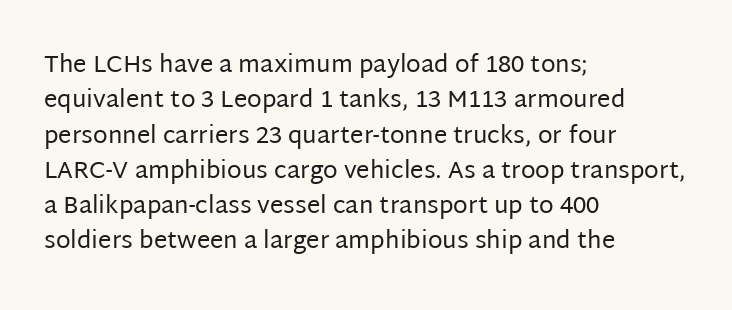
Tracking value appears to be zero — textbook default spacing. Posture: straight, roman, zero tilt. Leftover space on each line is placed entirely after the last word. This is not heavy type; no bold has been used.
